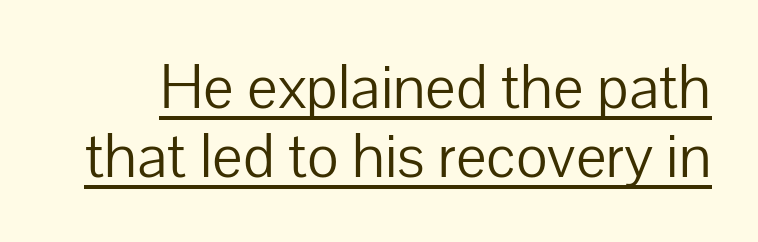
Serif or sans? Sans — the stroke terminals are bare. Leading: reduced. This is underlined copy, the kind a proofreader might mark for attention. The line texture is even and compact thanks to regular tracking. This reads as an unemphasized weight, regular at the heaviest.
